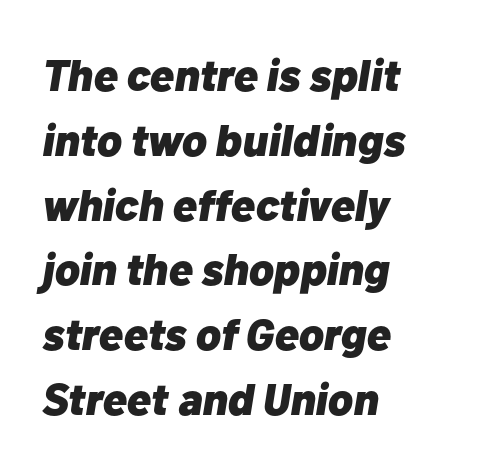
{"italic": "yes", "lean": "right", "slant_degrees": 10, "bold": "yes", "weight": "heavy", "width": "normal", "stroke_contrast": "low", "x_height": "medium", "monospaced": "no", "underline": "no", "align": "left", "line_spacing": "normal", "line_spacing_ratio": 1.44, "letter_spacing": "normal", "letter_spacing_em": 0.0, "glyph_px": 45}
